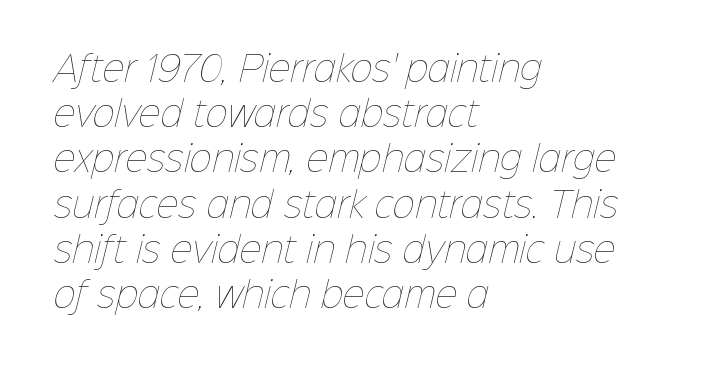
Weight: regular or lighter. The leading is moderate, giving the passage an even texture. In CSS terms this would be text-align: left. The space directly below the letters is spotless. Does extra space separate the letters? No, they use regular spacing. A typesetter would call this proportional, since set widths differ per character.
